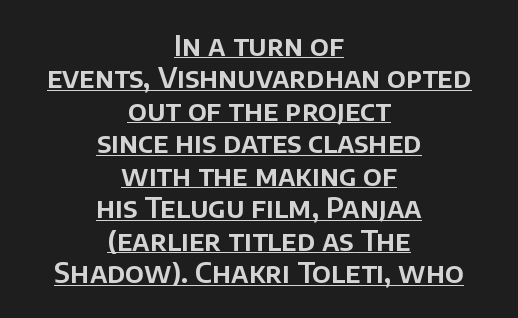
The image shows 28 px sans-serif type, upright; set centered, line spacing 1.16x, normal letter spacing, underlined; low stroke contrast and a large x-height.
